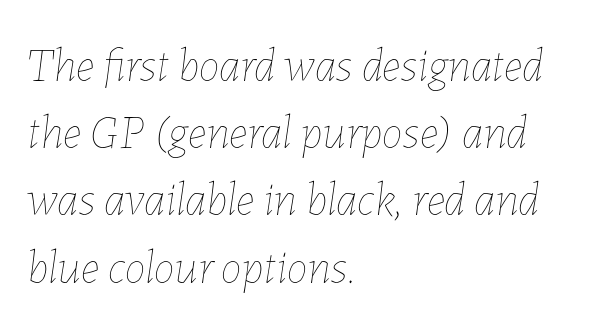
Q: Is the text bold? A: No.
Q: Is the text italic (slanted)? A: Yes, it leans right by about 7 degrees.
Q: Is the text underlined? A: No.
Q: How is the paragraph aligned? A: Left-aligned.
Q: Is the spacing between letters normal or unusually wide? A: Normal.
Q: Is the spacing between lines tight, normal or loose? A: Normal.
Q: Width (condensed, normal, or wide)? A: Normal.
Q: Stroke contrast? A: Low.
Q: x-height? A: Medium.
Q: Monospaced? A: No.
